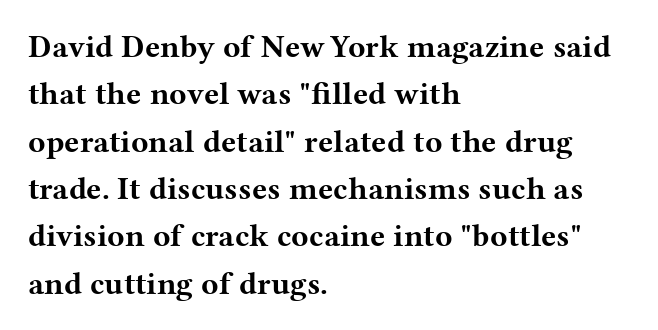
The passage shown has conventional tracking throughout. Quick note: not italic, upright. Horizontally, the lines are justified to the leading edge only. A dark, heavy texture on the line: the type is bold. Unlike a clean sans, this face finishes its strokes with serifs.
